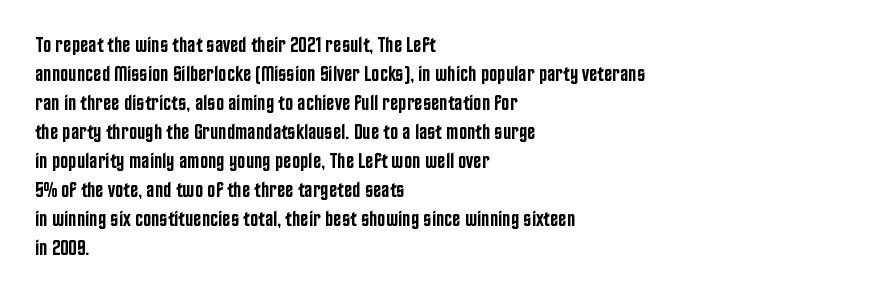
{"italic": "no", "bold": "semi", "underline": "no", "align": "left", "line_spacing": "normal", "line_spacing_ratio": 1.32, "letter_spacing": "normal", "letter_spacing_em": 0.0, "glyph_px": 22}
